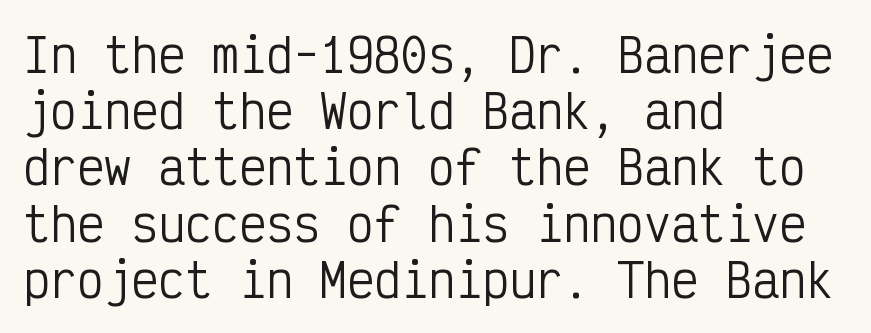
Lines of text with bare space underneath. The specimen reads as upright at a glance. Vertically, the passage feels balanced, rows spaced as you'd expect. In terms of letterform style, serifs are entirely absent. Spacing verdict: monospaced, one width for all characters.
